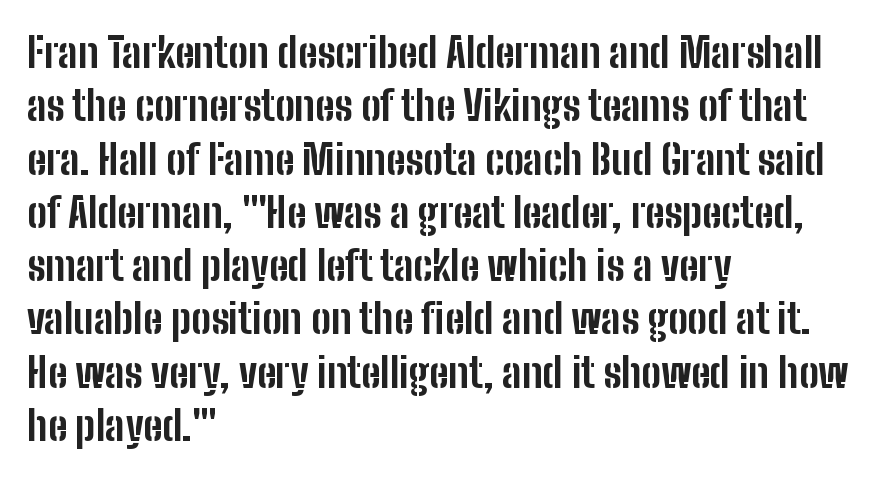
{"serif": "no", "italic": "no", "bold": "yes", "weight": "bold", "width": "condensed", "stroke_contrast": "low", "x_height": "medium", "monospaced": "no", "underline": "no", "align": "left", "line_spacing": "normal", "line_spacing_ratio": 1.3, "letter_spacing": "normal", "letter_spacing_em": 0.0, "glyph_px": 41}
